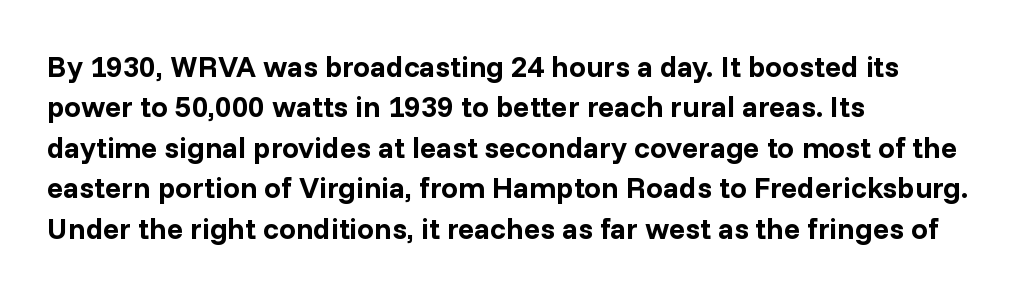
Compared with an ordinary text face, these strokes are far heavier — a full bold. The rendering uses a moderate line-height, typical for paragraphs. Does the type have serifs? No, each stem ends abruptly. Quick note: underline off. No extra tracking has been applied to these lines.
